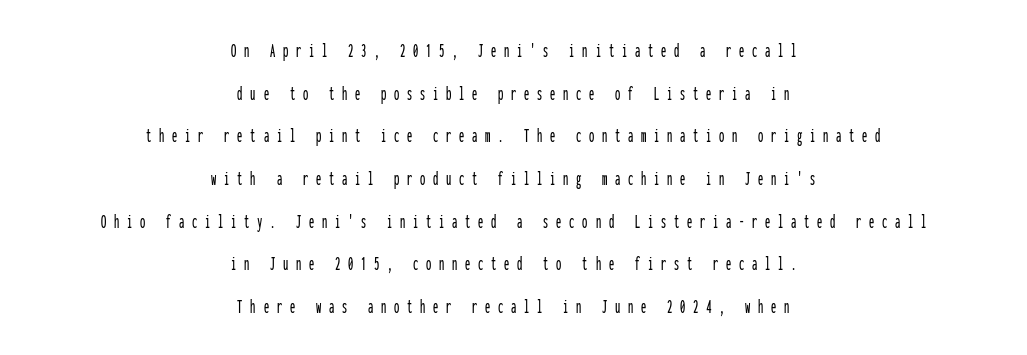
{"italic": "no", "underline": "no", "align": "center", "line_spacing": "loose", "line_spacing_ratio": 2.03, "letter_spacing": "wide", "letter_spacing_em": 0.37, "glyph_px": 21}
